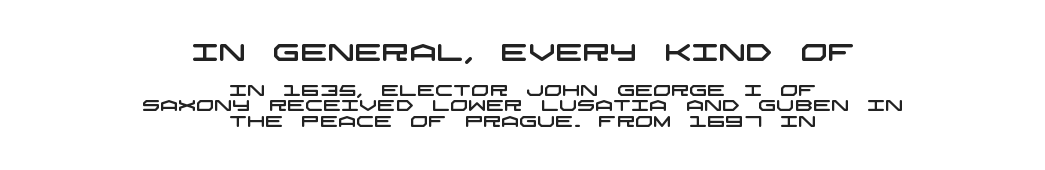
The image shows 24 px text type; set centered, tight line spacing (0.98x), normal letter spacing, not underlined; the first (top) block is 1.5x larger.
